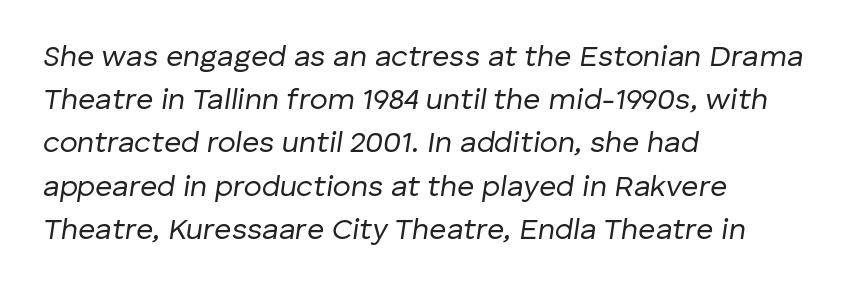
Bare-footed words on every line. Unbolded letterforms with no extra heft. Short note: letters normally spaced. Horizontally, the lines are justified to the leading edge only.
